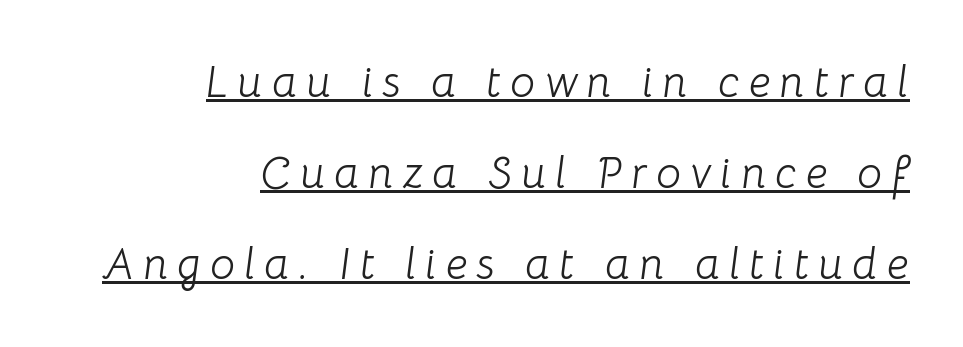
Decoration check: the copy is underlined. Tracking here is generous; glyphs stand well apart from one another. Does the leading feel generous? Absolutely, it's lavish. Stroke mass is kept to a normal reading level or below.
